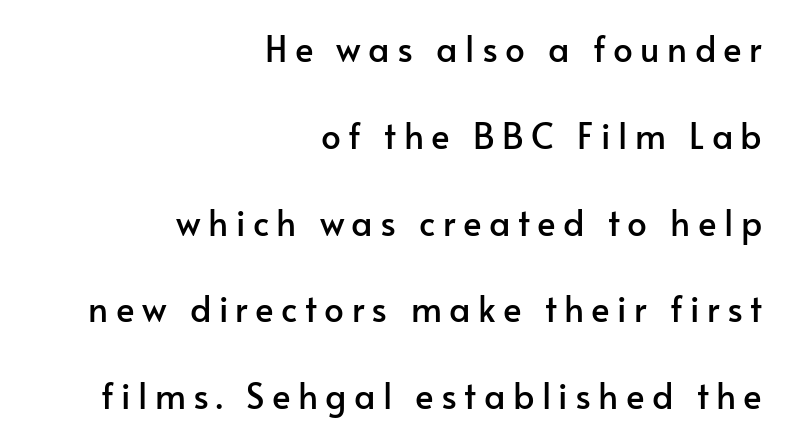
Posture: upright roman. No feet cap the strokes, marking this as sans-serif type. All the whitespace from short lines collects on the left. The rendering inserts visible extra space after every character.
